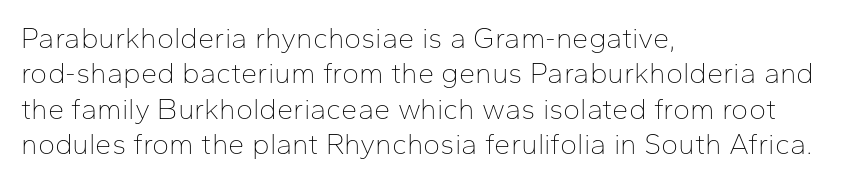
Q: Is the text bold? A: No.
Q: Is the text italic (slanted)? A: No, it is upright.
Q: Is the typeface a serif or a sans-serif typeface? A: Sans-serif.
Q: Is the text underlined? A: No.
Q: How is the paragraph aligned? A: Left-aligned.
Q: Is the spacing between letters normal or unusually wide? A: Normal.
Q: Width (condensed, normal, or wide)? A: Normal.
Q: Stroke contrast? A: Low.
Q: x-height? A: Medium.
Q: Monospaced? A: No.
